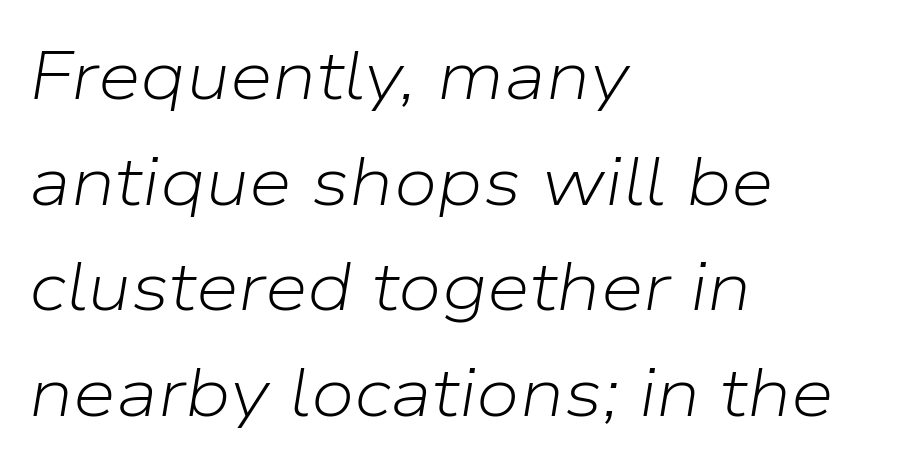
{"italic": "yes", "lean": "right", "slant_degrees": 9, "bold": "no", "weight": "light", "width": "normal", "stroke_contrast": "low", "x_height": "medium", "monospaced": "no", "underline": "no", "align": "left", "line_spacing": "normal", "line_spacing_ratio": 1.53, "letter_spacing": "normal", "letter_spacing_em": 0.0, "glyph_px": 69}
